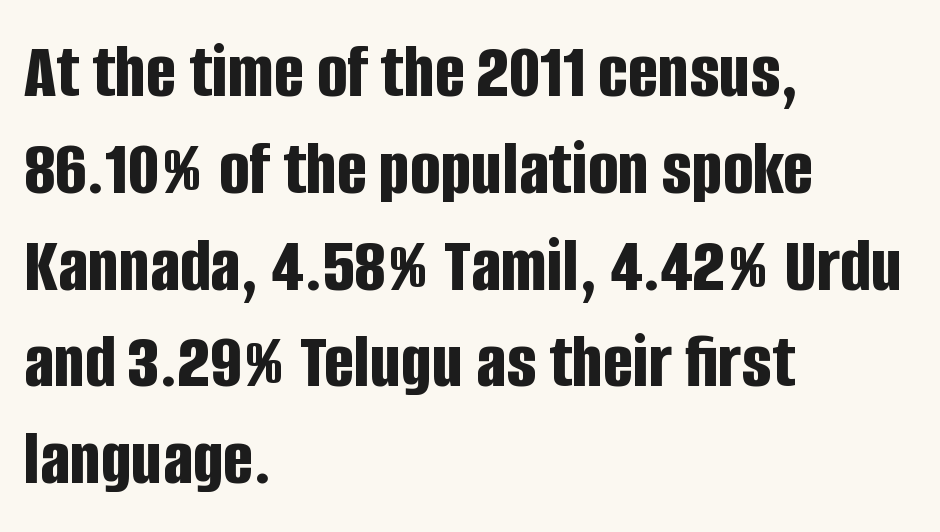
The image shows 80 px bold, condensed sans-serif type, upright; set left-aligned, line spacing 1.21x, normal letter spacing, not underlined; low stroke contrast and a large x-height.
